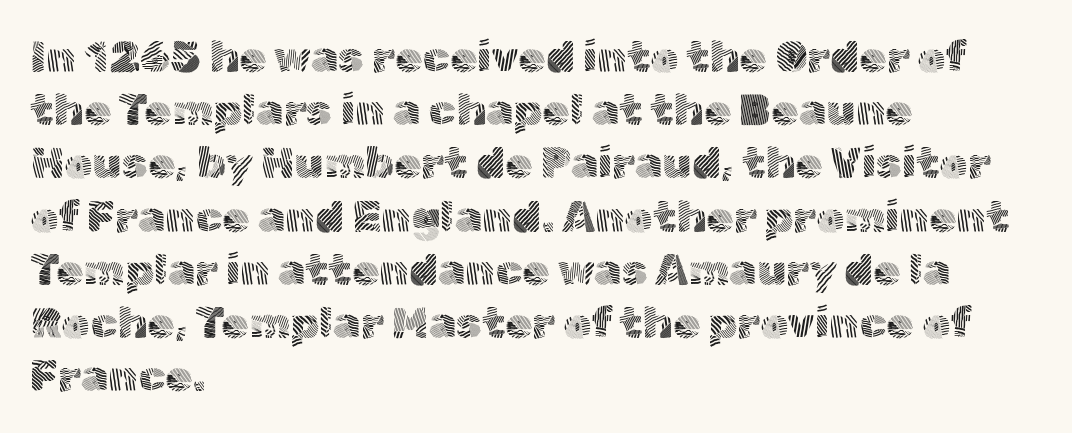
Q: Is the text bold? A: No.
Q: Is the text italic (slanted)? A: No, it is upright.
Q: Is the typeface a serif or a sans-serif typeface? A: Sans-serif.
Q: Is the text underlined? A: No.
Q: How is the paragraph aligned? A: Left-aligned.
Q: Is the spacing between letters normal or unusually wide? A: Normal.
Q: Width (condensed, normal, or wide)? A: Normal.
Q: x-height? A: Medium.
Q: Monospaced? A: No.
